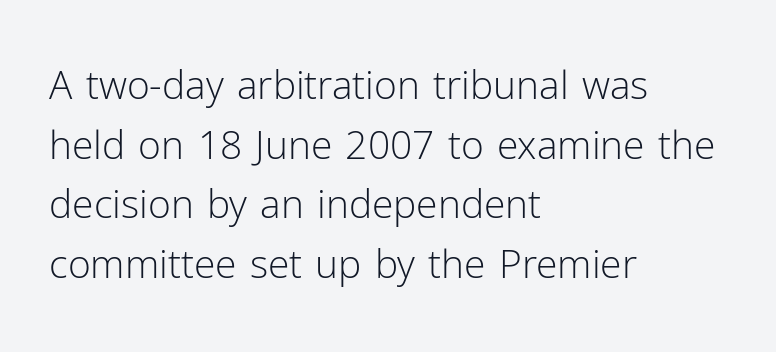
The image shows 39 px light sans-serif type, upright; set left-aligned, normal line spacing (1.53x), normal letter spacing, not underlined; low stroke contrast and a medium x-height.
